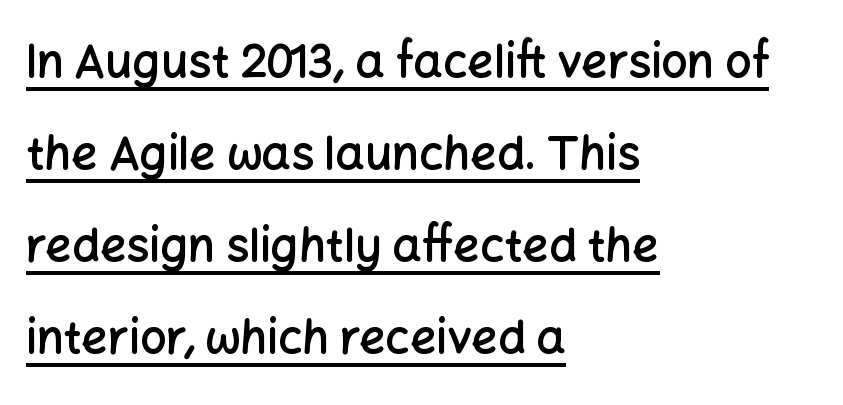
The image shows 46 px semibold sans-serif type, upright; set left-aligned, loose line spacing (2.0x), normal letter spacing, underlined; low stroke contrast and a medium x-height.
